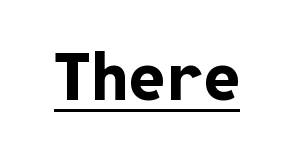
The image shows 66 px bold sans-serif type, upright, monospaced; set normal letter spacing, underlined; low stroke contrast and a medium x-height.
